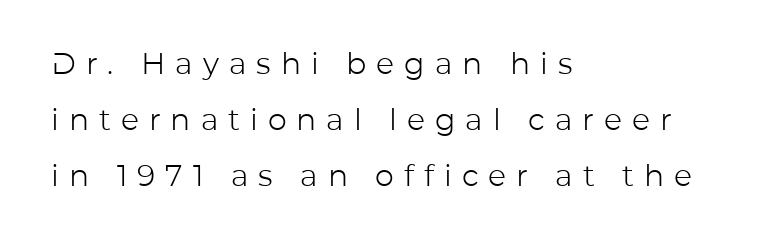
The image shows 30 px light sans-serif type, upright; set left-aligned, line spacing 1.87x, unusually wide letter spacing (+0.33 em), not underlined; low stroke contrast and a medium x-height.
